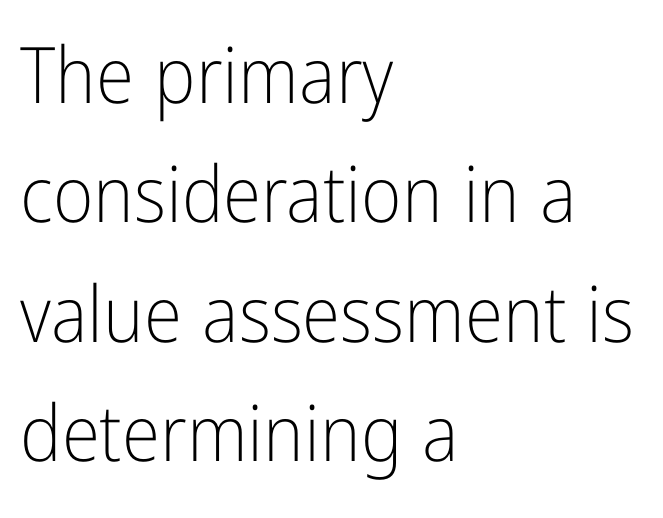
Q: Is the text bold? A: No.
Q: Is the text italic (slanted)? A: No, it is upright.
Q: Is the typeface a serif or a sans-serif typeface? A: Sans-serif.
Q: Is the text underlined? A: No.
Q: How is the paragraph aligned? A: Left-aligned.
Q: Is the spacing between letters normal or unusually wide? A: Normal.
Q: Is the spacing between lines tight, normal or loose? A: Normal.
Q: Width (condensed, normal, or wide)? A: Condensed.
Q: Stroke contrast? A: Low.
Q: x-height? A: Medium.
Q: Monospaced? A: No.
